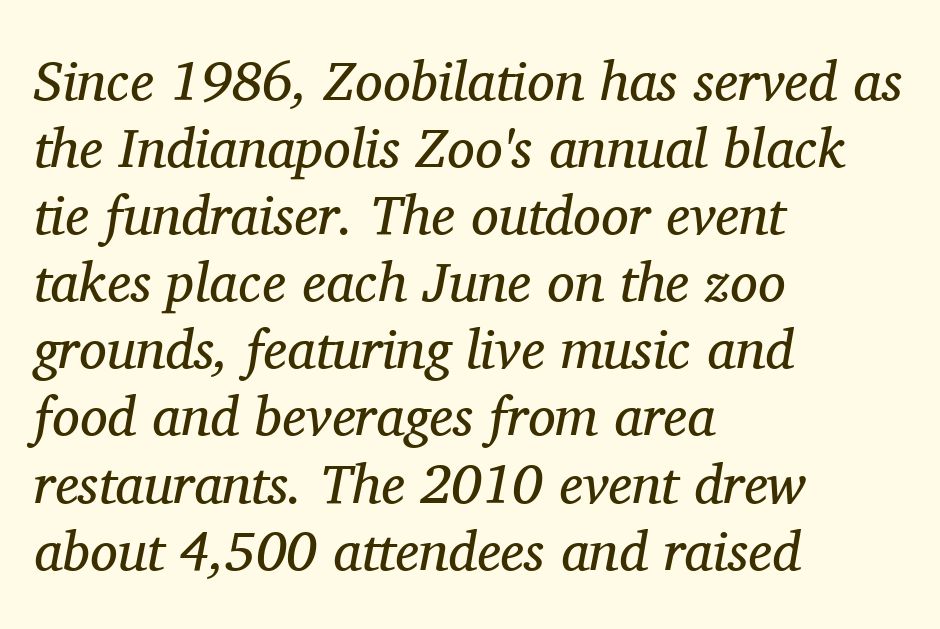
The image shows 55 px regular-weight serif type, italic (leaning right); set left-aligned, line spacing 1.22x, normal letter spacing, not underlined; medium stroke contrast and a medium x-height.
